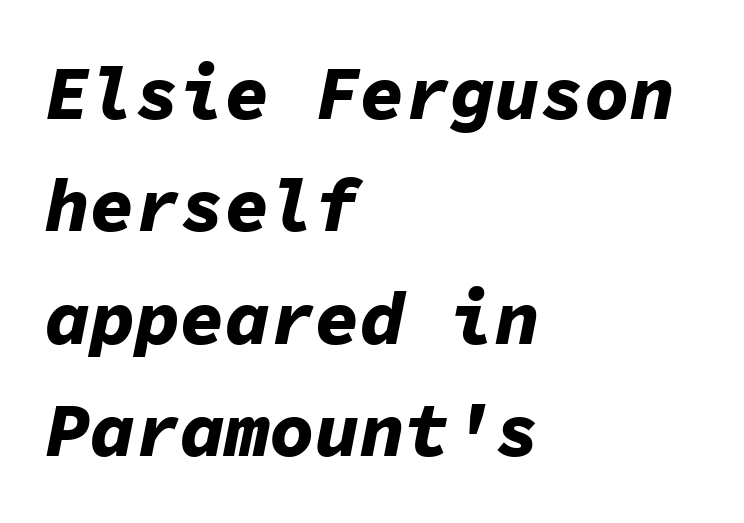
The face used here is rendered with its standard letterfit. The letters are bold, with thick, heavy strokes. Think of a typewriter: that constant character pitch is what you see here. Each row of text sits above clean, open space. A typesetter would mark this as italic. Quick note: interline space is typical.
